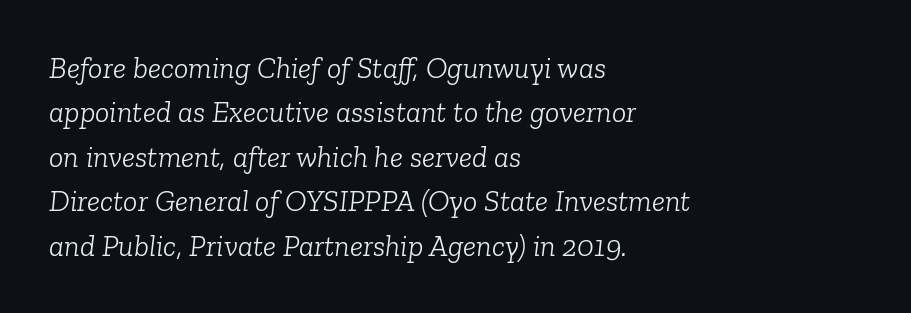
The image shows 30 px light serif type, italic (leaning right); set left-aligned, normal line spacing (1.48x), normal letter spacing, not underlined; low stroke contrast and a medium x-height.
